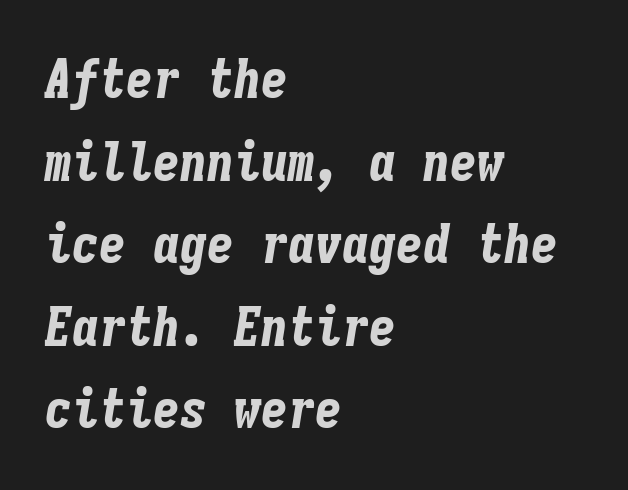
The image shows 54 px bold, condensed type, italic (leaning right), monospaced; set left-aligned, normal line spacing (1.53x), normal letter spacing, not underlined; low stroke contrast and a medium x-height.
